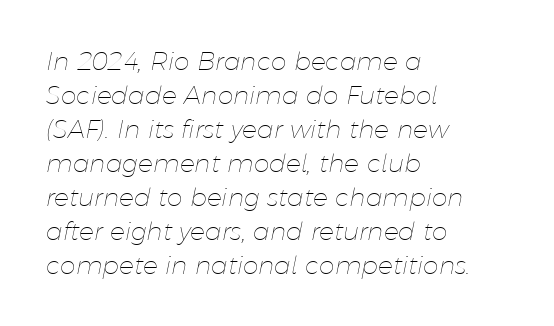
{"italic": "yes", "lean": "right", "slant_degrees": 11, "bold": "no", "underline": "no", "align": "left", "line_spacing": "normal", "line_spacing_ratio": 1.36, "letter_spacing": "normal", "letter_spacing_em": 0.0, "glyph_px": 25}
